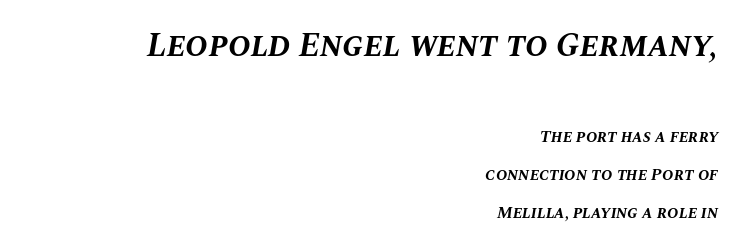
Posture: slanted. Check the space under the baseline: it is left empty. Chunky letters — that's bold for sure. Honestly, the rows look like they've been pulled way apart. Look at the glyph heights: the upper group is clearly the bigger setting. Honestly, the letter spacing is just normal — you wouldn't notice it.
